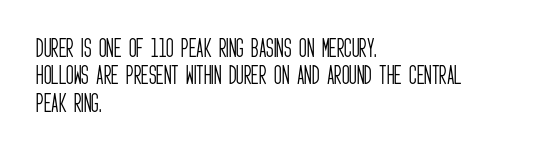
Q: Is the text bold? A: No.
Q: Is the text italic (slanted)? A: No, it is upright.
Q: Is the text underlined? A: No.
Q: How is the paragraph aligned? A: Left-aligned.
Q: Is the spacing between letters normal or unusually wide? A: Normal.
Q: Is the spacing between lines tight, normal or loose? A: Normal.
